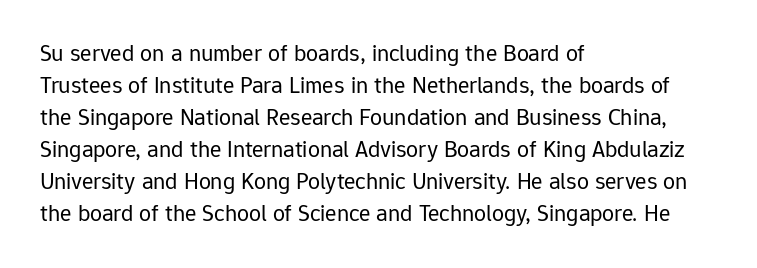
The image shows 24 px text type, upright; set left-aligned, normal line spacing (1.33x), normal letter spacing, not underlined.
